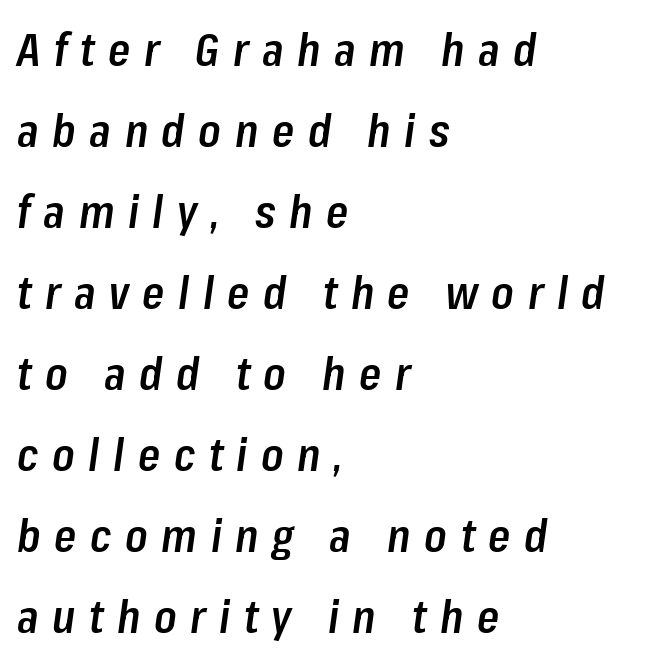
The image shows 45 px semibold, condensed type, italic (leaning right); set left-aligned, line spacing 1.8x, unusually wide letter spacing (+0.3 em), not underlined; low stroke contrast and a medium x-height.
